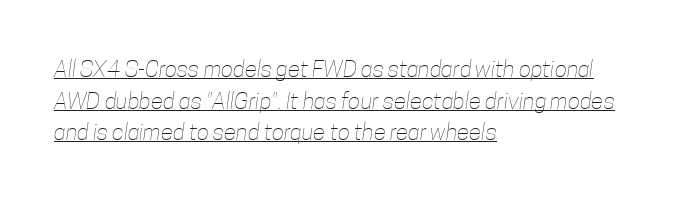
The image shows 23 px text type; set left-aligned, normal line spacing (1.37x), normal letter spacing, underlined.
